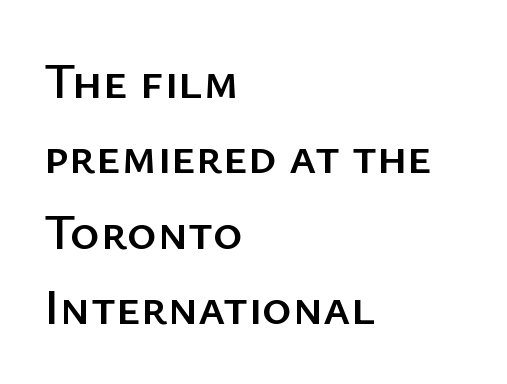
The lines sit at an ordinary, default distance from one another. The font family rendered here belongs to the sans-serif group. The strip under each line holds only bare page. Proportional: the letters do not fall into vertical columns. The type is set solid horizontally, with unmodified tracking. If you drew a ruler down the left edge, every line would touch it.
